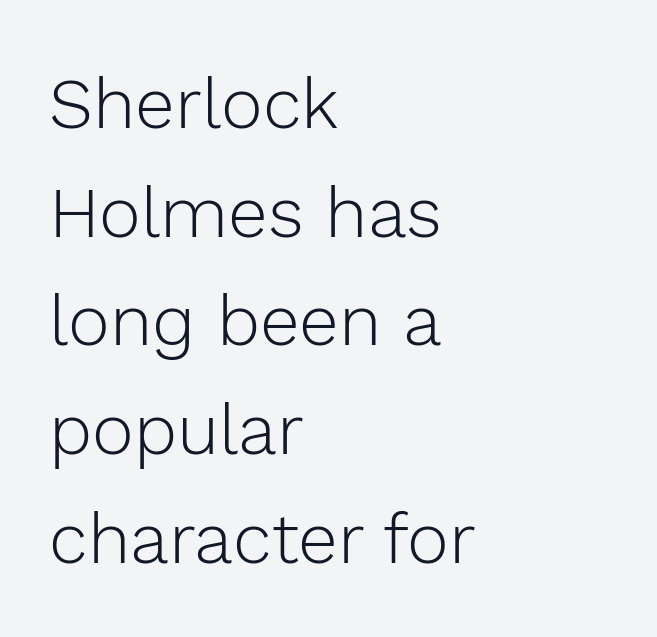
Q: Is the text bold? A: No.
Q: Is the text italic (slanted)? A: No, it is upright.
Q: Is the typeface a serif or a sans-serif typeface? A: Sans-serif.
Q: Is the text underlined? A: No.
Q: How is the paragraph aligned? A: Left-aligned.
Q: Is the spacing between letters normal or unusually wide? A: Normal.
Q: Is the spacing between lines tight, normal or loose? A: Normal.
Q: Width (condensed, normal, or wide)? A: Normal.
Q: x-height? A: Medium.
Q: Monospaced? A: No.
